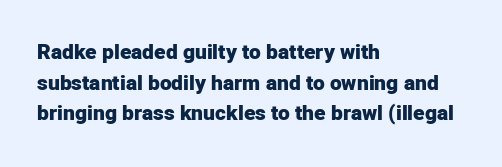
{"italic": "no", "bold": "yes", "underline": "no", "align": "left", "line_spacing": "normal", "line_spacing_ratio": 1.46, "letter_spacing": "normal", "letter_spacing_em": 0.0, "glyph_px": 21}
